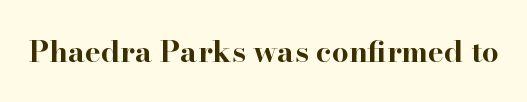
{"serif": "yes", "italic": "no", "bold": "yes", "weight": "bold", "width": "wide", "stroke_contrast": "high", "x_height": "small", "monospaced": "no", "underline": "no", "letter_spacing": "normal", "letter_spacing_em": 0.0, "glyph_px": 30}
